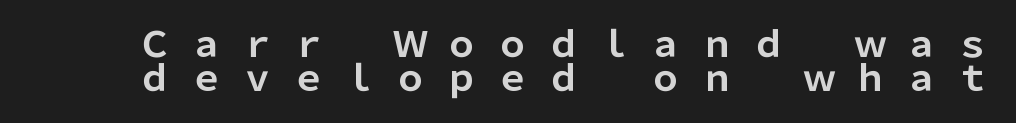
The image shows 35 px bold sans-serif type, upright; set tight line spacing (0.98x), unusually wide letter spacing (+0.46 em), not underlined; low stroke contrast and a medium x-height.
